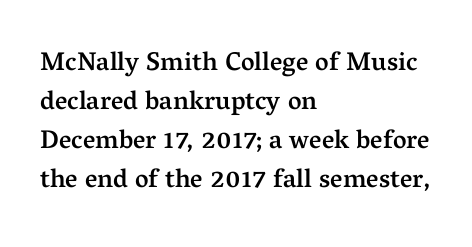
{"italic": "no", "bold": "semi", "underline": "no", "align": "left", "line_spacing": "normal", "line_spacing_ratio": 1.5, "letter_spacing": "normal", "letter_spacing_em": 0.0, "glyph_px": 26}
